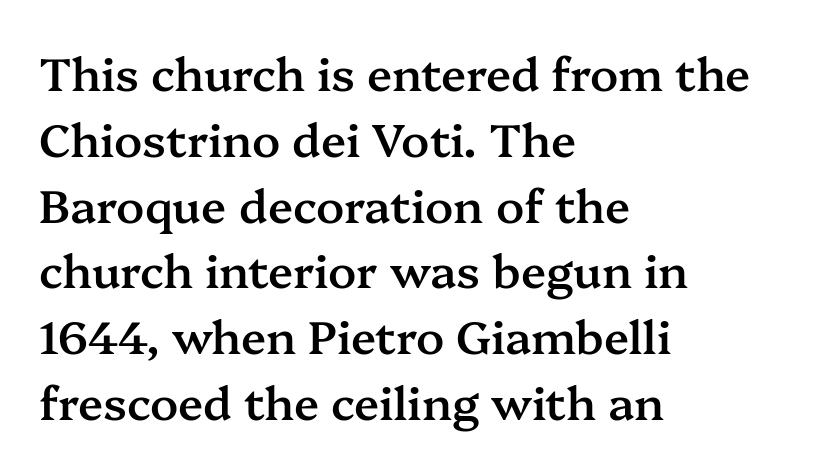
This is the regular roman posture of the typeface. The rendering uses a moderate line-height, typical for paragraphs. Look at the tracking — it's just the regular setting, nothing added. Firm but not heavy-handed strokes: this text is semibold.
